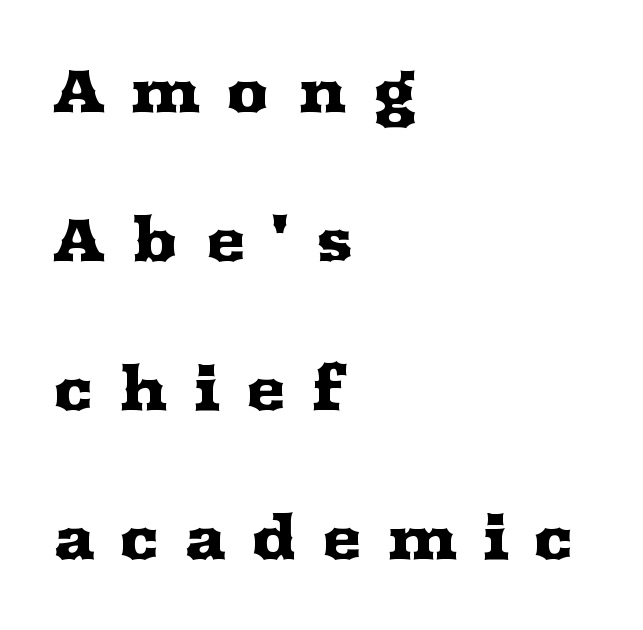
The image shows 61 px wide serif type, upright; set left-aligned, loose line spacing (2.44x), unusually wide letter spacing (+0.41 em), not underlined; medium stroke contrast and a medium x-height.
